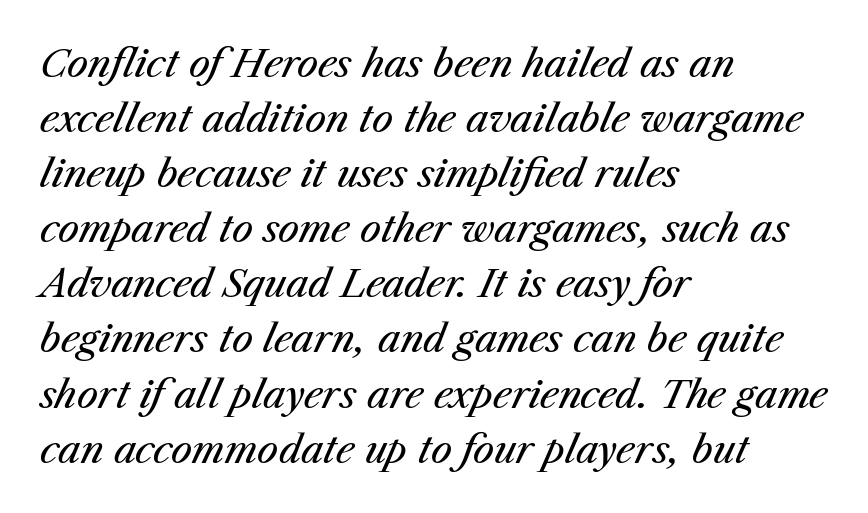
The image shows 38 px regular-weight type, italic (leaning right); set left-aligned, normal line spacing (1.45x), normal letter spacing, not underlined; medium stroke contrast and a medium x-height.
